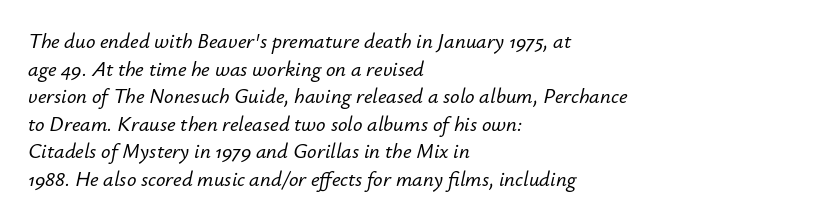
The image shows 21 px text type, italic (leaning right); set left-aligned, normal line spacing (1.31x), normal letter spacing, not underlined.
